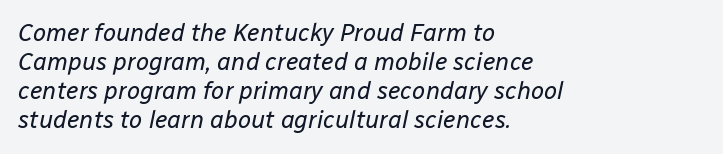
Q: Is the text bold? A: No.
Q: Is the text italic (slanted)? A: Yes, it leans right by about 12 degrees.
Q: Is the text underlined? A: No.
Q: How is the paragraph aligned? A: Left-aligned.
Q: Is the spacing between letters normal or unusually wide? A: Normal.
